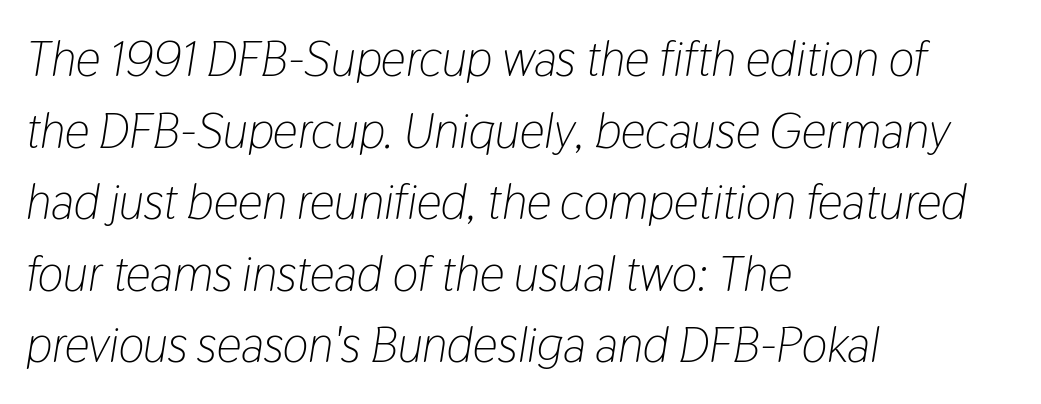
The image shows 49 px light, condensed type, italic (leaning right); set left-aligned, normal line spacing (1.46x), normal letter spacing, not underlined; low stroke contrast and a medium x-height.
